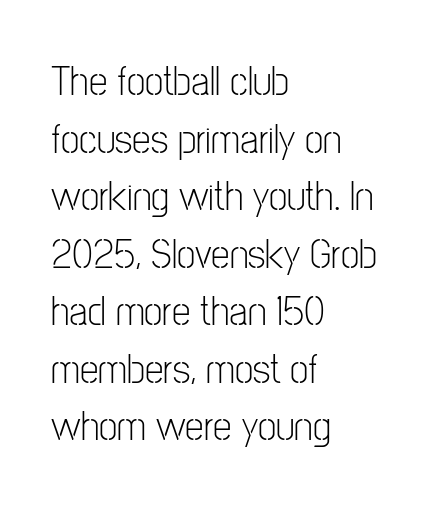
The image shows 42 px light, condensed sans-serif type, upright; set left-aligned, normal line spacing (1.37x), normal letter spacing, not underlined; low stroke contrast and a medium x-height.
